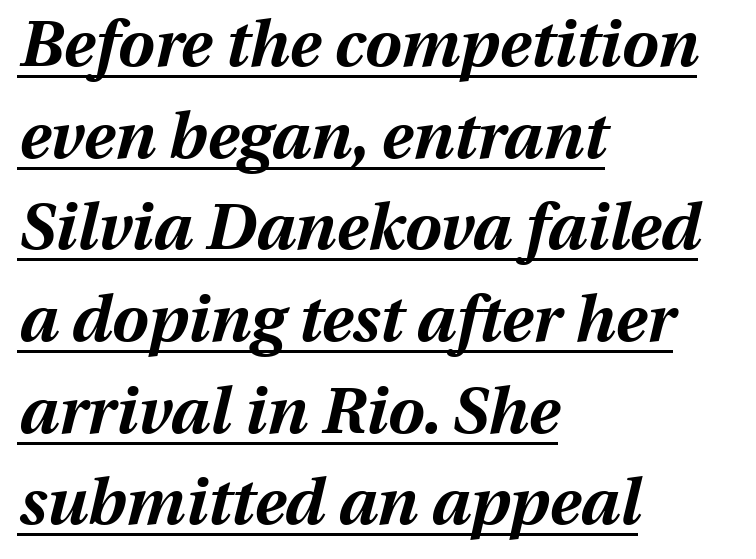
Q: Is the text bold? A: Yes.
Q: Is the text italic (slanted)? A: Yes, it leans right by about 13 degrees.
Q: Is the text underlined? A: Yes.
Q: How is the paragraph aligned? A: Left-aligned.
Q: Is the spacing between letters normal or unusually wide? A: Normal.
Q: Is the spacing between lines tight, normal or loose? A: Normal.
Q: Width (condensed, normal, or wide)? A: Normal.
Q: Stroke contrast? A: Medium.
Q: x-height? A: Medium.
Q: Monospaced? A: No.
